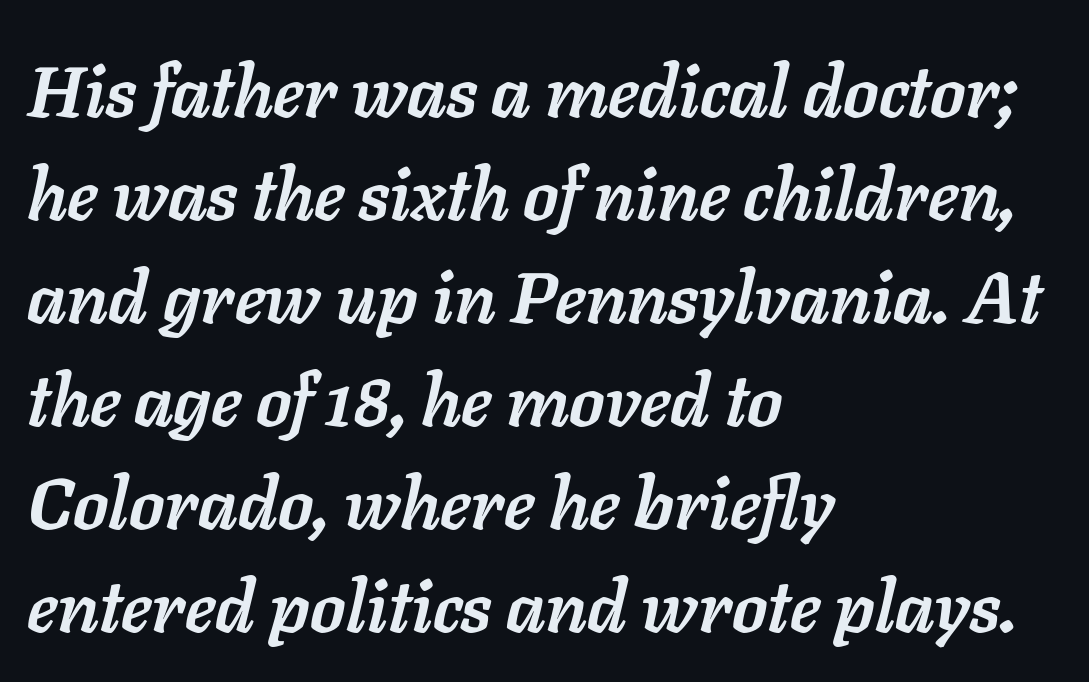
Q: Is the text bold? A: Yes.
Q: Is the text italic (slanted)? A: Yes, it leans right by about 11 degrees.
Q: Is the text underlined? A: No.
Q: How is the paragraph aligned? A: Left-aligned.
Q: Is the spacing between letters normal or unusually wide? A: Normal.
Q: Is the spacing between lines tight, normal or loose? A: Normal.
Q: Width (condensed, normal, or wide)? A: Normal.
Q: Stroke contrast? A: Low.
Q: x-height? A: Medium.
Q: Monospaced? A: No.
